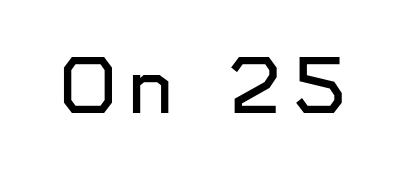
{"serif": "no", "italic": "no", "width": "normal", "stroke_contrast": "low", "x_height": "medium", "monospaced": "no", "underline": "no", "glyph_px": 79}
